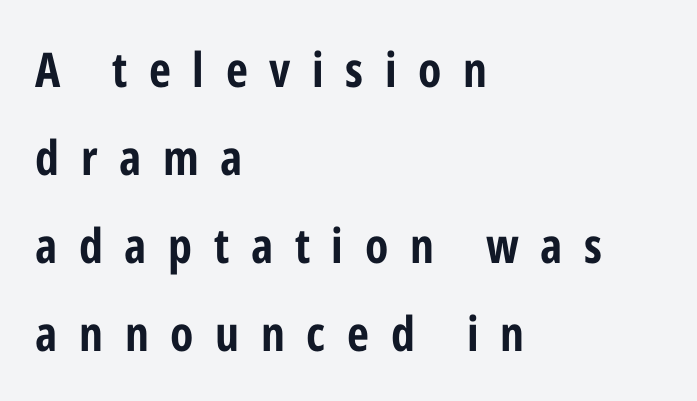
Casual observation: everything's shoved over to the left. Tracking value appears strongly positive — letters spread wide. Unlike italic type, these characters show no tilt at all. Varying glyph widths throughout — classic text-font behaviour. Bare-footed words on every line. How heavy is the stroke? Heavy — this is a bold.
